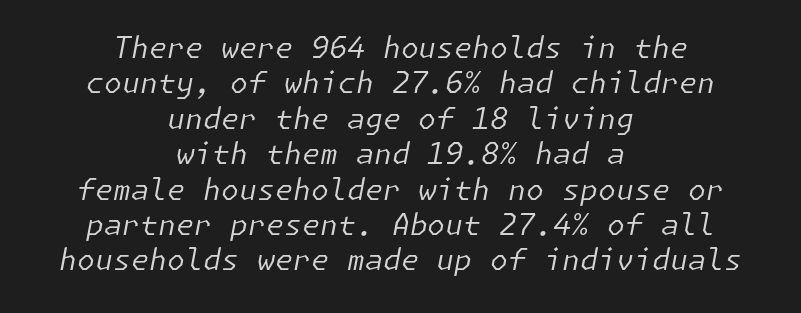
Q: Is the text bold? A: No.
Q: Is the text italic (slanted)? A: Yes, it leans right by about 11 degrees.
Q: Is the text underlined? A: No.
Q: How is the paragraph aligned? A: Centered.
Q: Is the spacing between letters normal or unusually wide? A: Normal.
Q: Width (condensed, normal, or wide)? A: Normal.
Q: Stroke contrast? A: Low.
Q: x-height? A: Medium.
